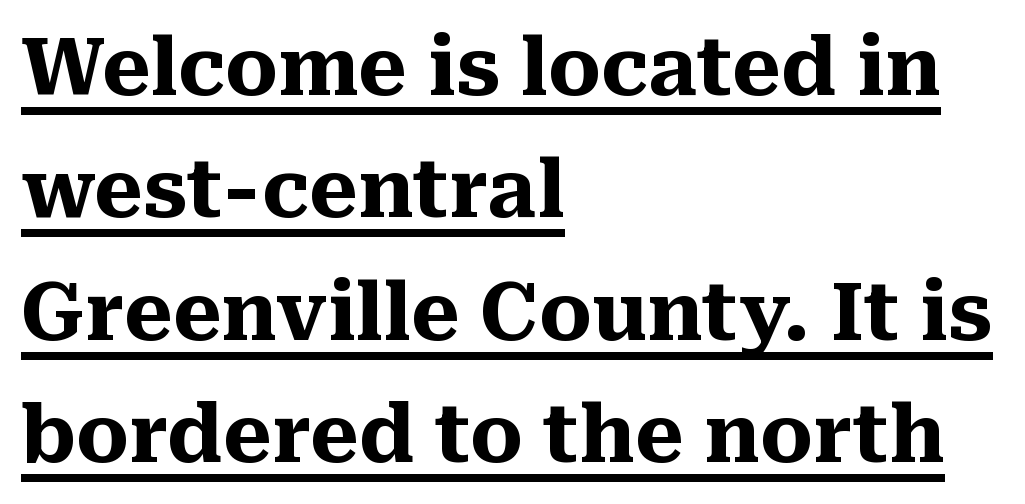
The specimen reads as upright at a glance. Every word sits above its own underline. Does the leading feel generous? No, just average. Here the designer chose a conventional face with non-uniform glyph widths.
